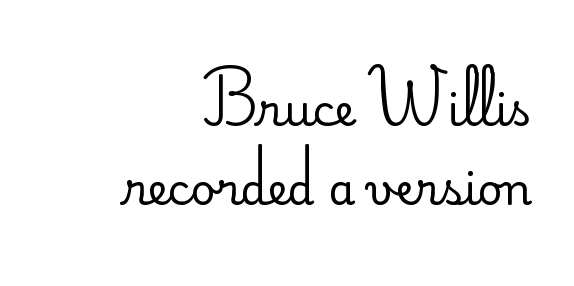
Bold? No — there's no thickening of the strokes. Here the designer chose a conventional face with non-uniform glyph widths. Rendered with straight, roman letterforms. In terms of letterform style, serifs are entirely absent.
